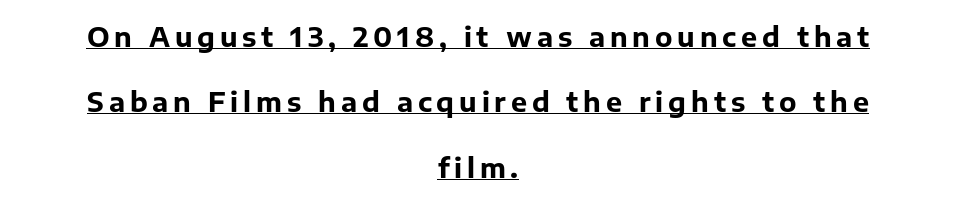
Q: Is the text bold? A: Yes.
Q: Is the text italic (slanted)? A: No, it is upright.
Q: Is the text underlined? A: Yes.
Q: How is the paragraph aligned? A: Centered.
Q: Is the spacing between lines tight, normal or loose? A: Loose.
